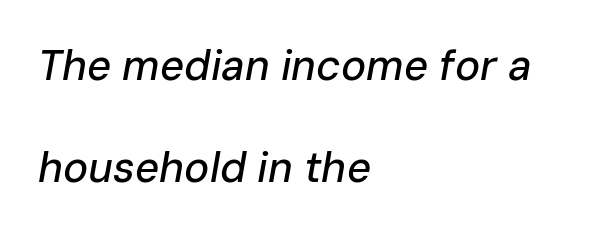
{"italic": "yes", "lean": "right", "slant_degrees": 10, "width": "normal", "stroke_contrast": "low", "x_height": "medium", "monospaced": "no", "underline": "no", "align": "left", "line_spacing": "loose", "line_spacing_ratio": 2.42, "letter_spacing": "normal", "letter_spacing_em": 0.0, "glyph_px": 42}
